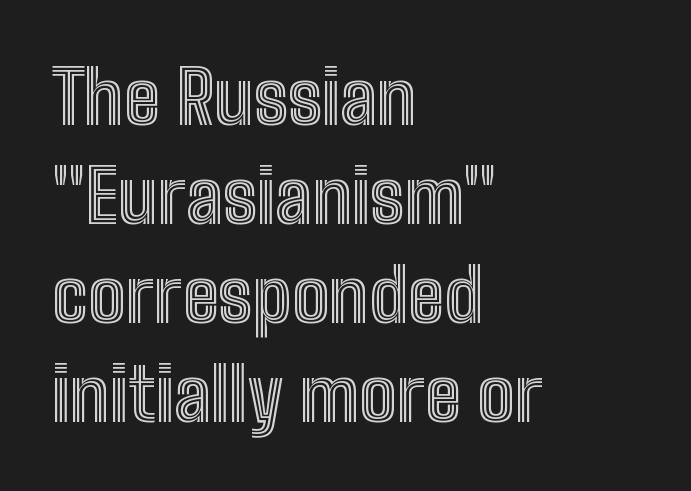
The image shows 74 px condensed type, upright; set left-aligned, normal line spacing (1.34x), normal letter spacing, not underlined; a medium x-height.
